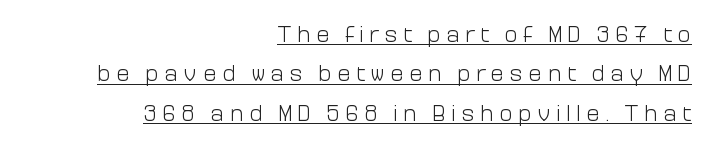
{"italic": "no", "bold": "no", "underline": "yes", "align": "right", "line_spacing_ratio": 1.71, "letter_spacing": "wide", "letter_spacing_em": 0.23, "glyph_px": 23}
